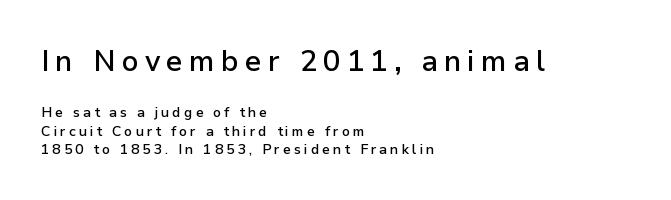
{"serif": "no", "italic": "no", "bold": "semi", "weight": "semibold", "width": "normal", "stroke_contrast": "low", "x_height": "medium", "monospaced": "no", "underline": "no", "align": "left", "line_spacing": "normal", "line_spacing_ratio": 1.31, "letter_spacing": "wide", "letter_spacing_em": 0.21, "larger_block": "first", "size_ratio": 2.07, "glyph_px": 29}
